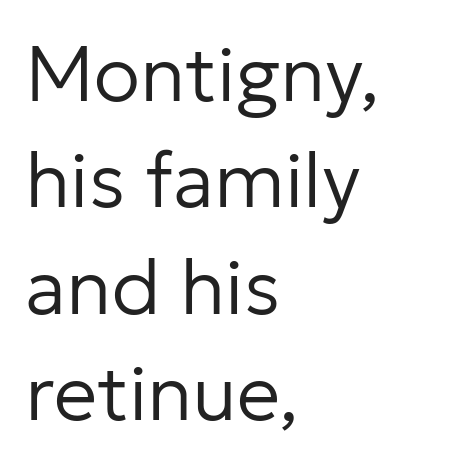
Q: Is the text bold? A: No.
Q: Is the text italic (slanted)? A: No, it is upright.
Q: Is the typeface a serif or a sans-serif typeface? A: Sans-serif.
Q: Is the text underlined? A: No.
Q: How is the paragraph aligned? A: Left-aligned.
Q: Is the spacing between letters normal or unusually wide? A: Normal.
Q: Is the spacing between lines tight, normal or loose? A: Normal.
Q: Width (condensed, normal, or wide)? A: Normal.
Q: Stroke contrast? A: Low.
Q: x-height? A: Medium.
Q: Monospaced? A: No.
